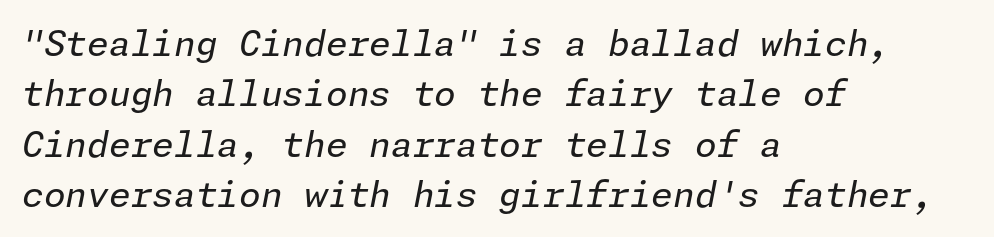
Q: Is the text bold? A: No.
Q: Is the text italic (slanted)? A: Yes, it leans right by about 11 degrees.
Q: Is the text underlined? A: No.
Q: How is the paragraph aligned? A: Left-aligned.
Q: Is the spacing between letters normal or unusually wide? A: Normal.
Q: Is the spacing between lines tight, normal or loose? A: Normal.
Q: Width (condensed, normal, or wide)? A: Normal.
Q: Stroke contrast? A: Low.
Q: x-height? A: Medium.
